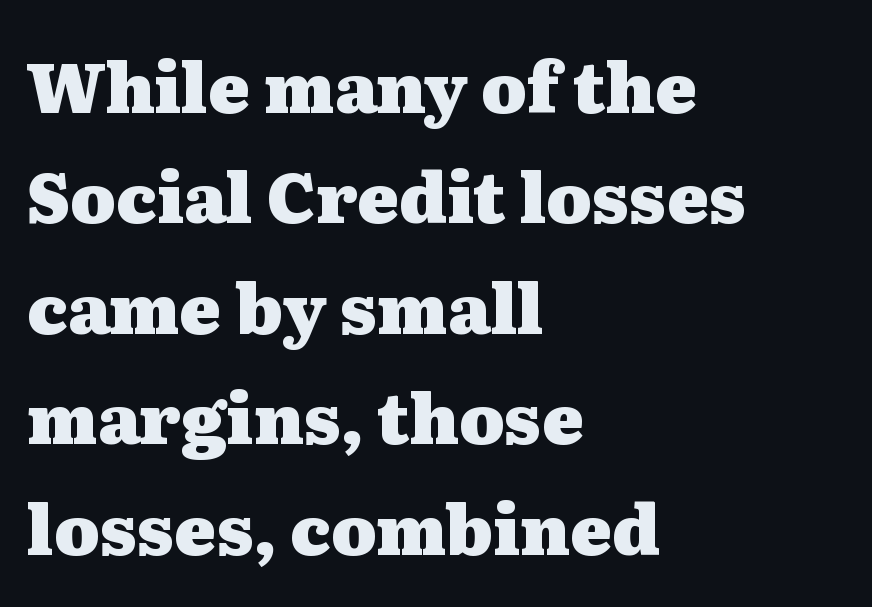
The image shows 69 px heavy, wide serif type, upright; set left-aligned, normal line spacing (1.6x), normal letter spacing, not underlined; medium stroke contrast and a medium x-height.
